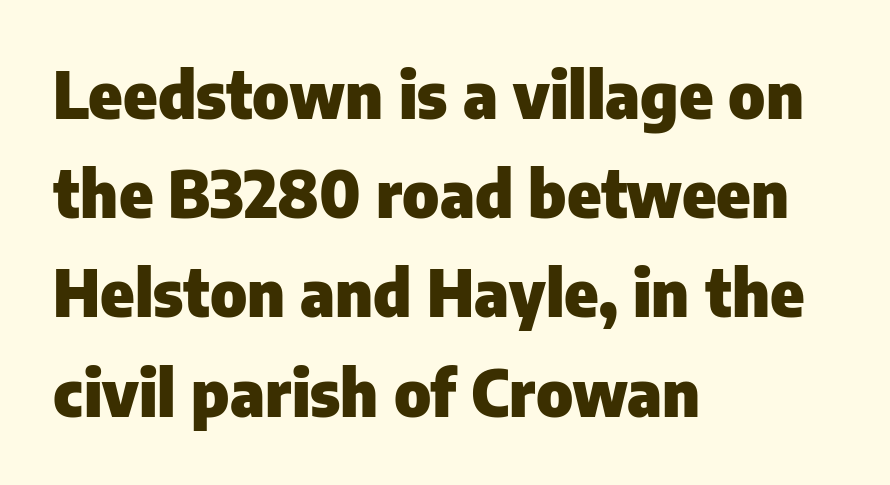
The image shows 64 px heavy sans-serif type, upright; set left-aligned, normal line spacing (1.55x), normal letter spacing, not underlined; low stroke contrast and a medium x-height.
